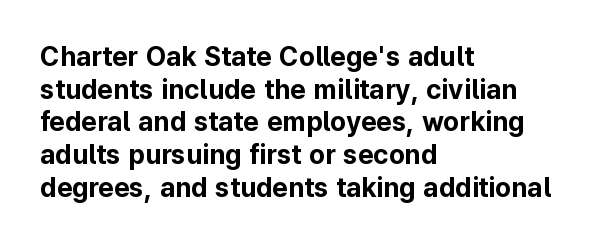
{"italic": "no", "bold": "yes", "underline": "no", "align": "left", "line_spacing_ratio": 1.21, "letter_spacing": "normal", "letter_spacing_em": 0.0, "glyph_px": 27}
